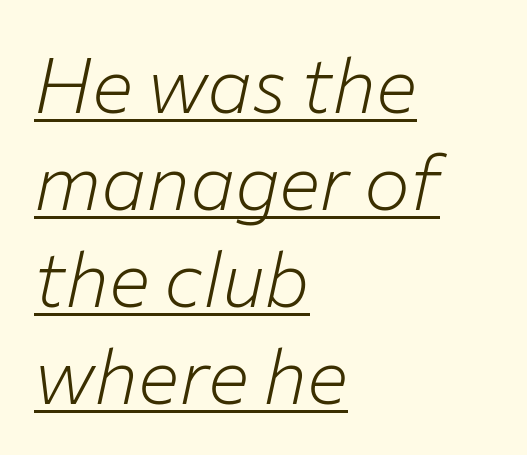
{"italic": "yes", "lean": "right", "slant_degrees": 12, "bold": "no", "weight": "light", "width": "normal", "stroke_contrast": "low", "x_height": "medium", "monospaced": "no", "underline": "yes", "align": "left", "line_spacing": "normal", "line_spacing_ratio": 1.26, "letter_spacing": "normal", "letter_spacing_em": 0.0, "glyph_px": 77}
